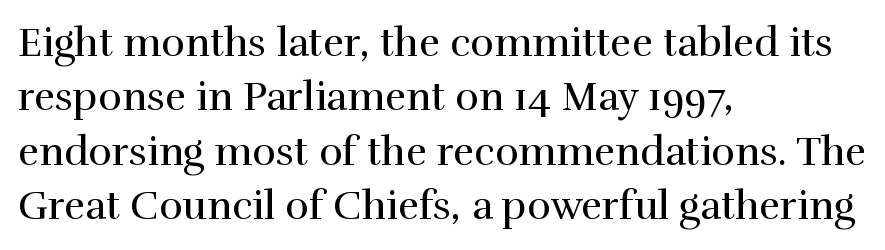
{"serif": "yes", "italic": "no", "bold": "no", "weight": "regular", "width": "normal", "x_height": "medium", "monospaced": "no", "underline": "no", "align": "left", "line_spacing": "normal", "line_spacing_ratio": 1.36, "letter_spacing": "normal", "letter_spacing_em": 0.0, "glyph_px": 40}
